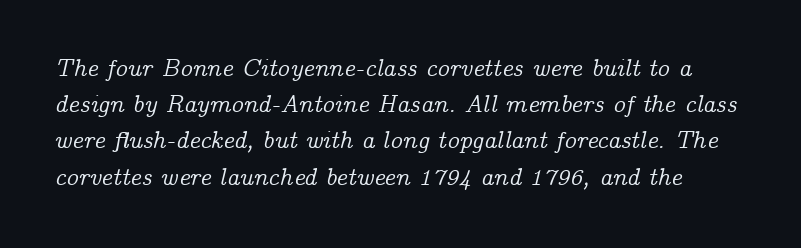
Q: Is the text italic (slanted)? A: Yes, it leans right by about 14 degrees.
Q: Is the text underlined? A: No.
Q: Is the spacing between letters normal or unusually wide? A: Normal.
Q: Is the spacing between lines tight, normal or loose? A: Normal.
